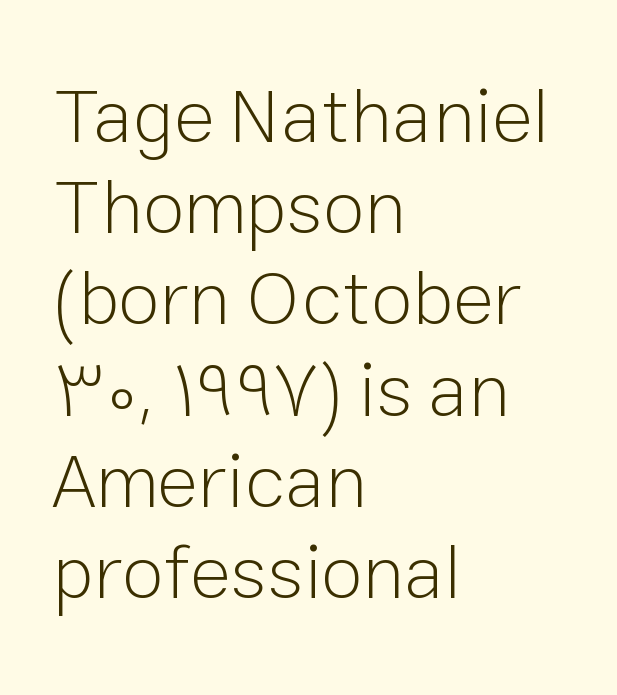
Spacing between characters is what you'd get straight out of the box. Character widths vary here, with narrow letters taking less room than wide ones. Rendered with straight, roman letterforms. The space directly below the letters is spotless. Line beginnings align vertically; line endings do not.
